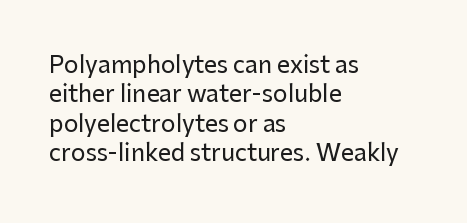
One-word summary of the alignment: left. Posture: vertical. The tracking reads as untouched default to a designer's eye. Each row of text sits above clean, open space. Does the leading feel generous? No, just average.
